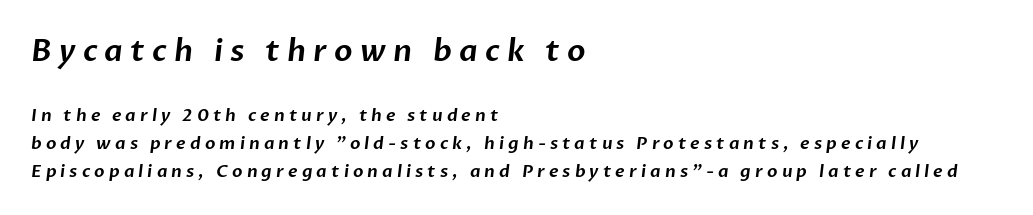
The passage shown is typeset with a sans-serif family. The ragged edge is on the right, which tells us the setting is flush left. The foot of each line stays bare and open. The letters are spread apart with noticeably loose tracking. Of the two passages, the one on top uses the larger point size.
